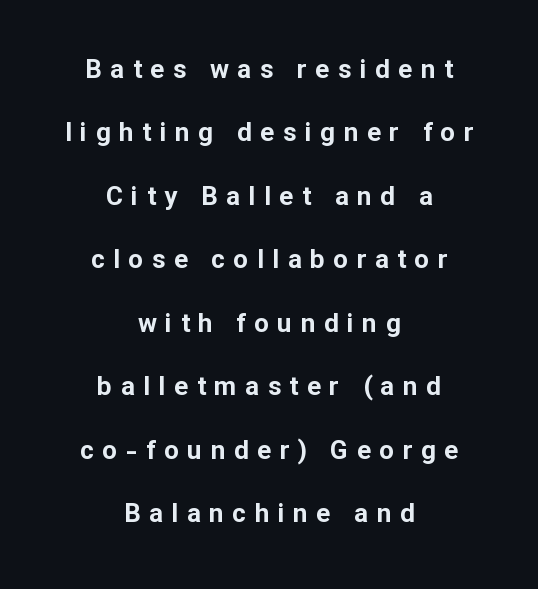
The image shows 26 px bold type, upright; set centered, loose line spacing (2.44x), unusually wide letter spacing (+0.33 em), not underlined.
